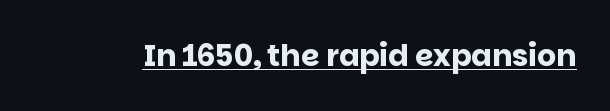
The image shows 30 px bold sans-serif type, upright; set normal letter spacing, underlined; low stroke contrast and a large x-height.
